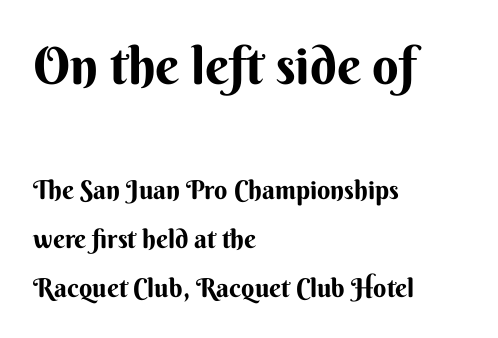
The letters advance in unequal steps, a hallmark of proportional type. Has an underline been added? It has not. A typesetter would mark this as roman, not italic. Horizontally, the lines are justified to the leading edge only. Stroke terminals: plain, sans-serif.
